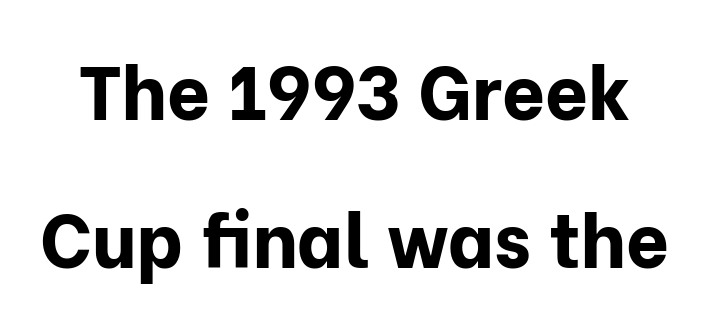
Q: Is the text bold? A: Yes.
Q: Is the text italic (slanted)? A: No, it is upright.
Q: Is the typeface a serif or a sans-serif typeface? A: Sans-serif.
Q: Is the text underlined? A: No.
Q: Is the spacing between letters normal or unusually wide? A: Normal.
Q: Is the spacing between lines tight, normal or loose? A: Loose.
Q: Width (condensed, normal, or wide)? A: Normal.
Q: Stroke contrast? A: Low.
Q: x-height? A: Medium.
Q: Monospaced? A: No.
